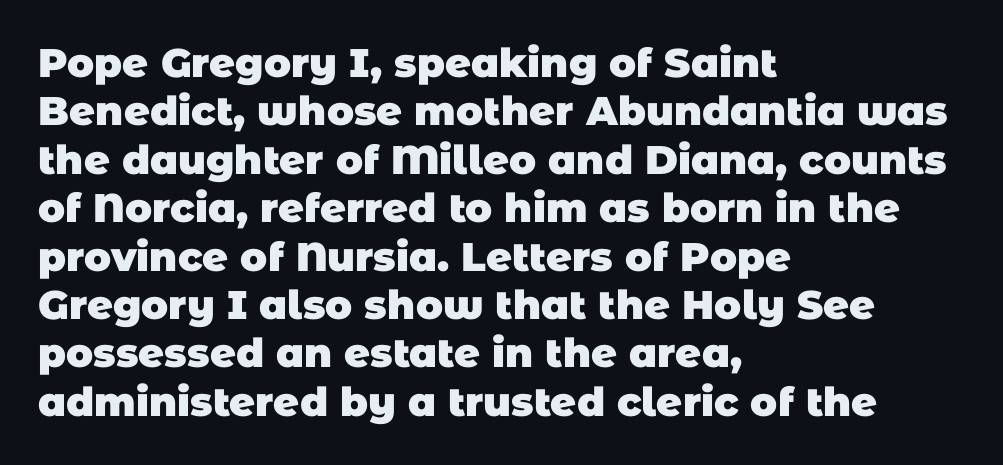
The image shows 40 px heavy sans-serif type; set left-aligned, line spacing 1.21x, normal letter spacing, not underlined; low stroke contrast and a large x-height.
